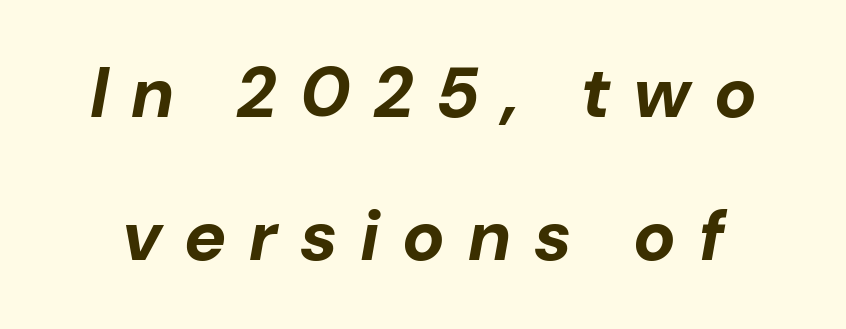
The image shows 71 px bold type, italic (leaning right); set loose line spacing (2.01x), unusually wide letter spacing (+0.32 em), not underlined; low stroke contrast and a medium x-height.
